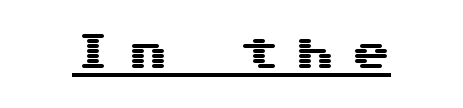
Q: Is the text italic (slanted)? A: No, it is upright.
Q: Is the typeface a serif or a sans-serif typeface? A: Sans-serif.
Q: Is the text underlined? A: Yes.
Q: Is the spacing between letters normal or unusually wide? A: Unusually wide.
Q: Width (condensed, normal, or wide)? A: Wide.
Q: Stroke contrast? A: Medium.
Q: x-height? A: Medium.
Q: Monospaced? A: Yes.
